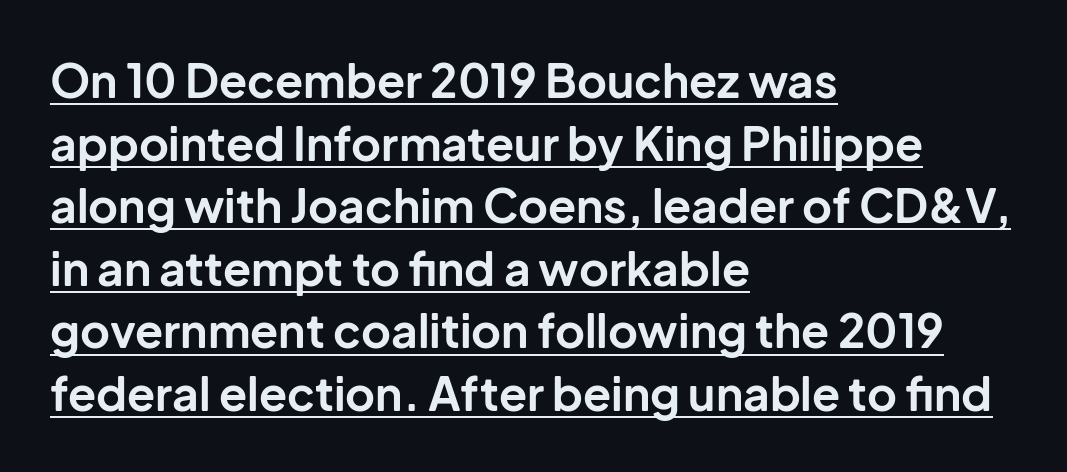
{"serif": "no", "italic": "no", "bold": "yes", "weight": "bold", "width": "normal", "stroke_contrast": "low", "x_height": "medium", "monospaced": "no", "underline": "yes", "align": "left", "line_spacing": "normal", "line_spacing_ratio": 1.36, "letter_spacing": "normal", "letter_spacing_em": 0.0, "glyph_px": 46}
